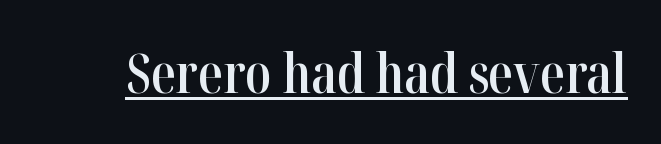
{"serif": "yes", "italic": "no", "bold": "semi", "weight": "semibold", "width": "condensed", "stroke_contrast": "high", "x_height": "medium", "monospaced": "no", "underline": "yes", "letter_spacing": "normal", "letter_spacing_em": 0.0, "glyph_px": 55}
